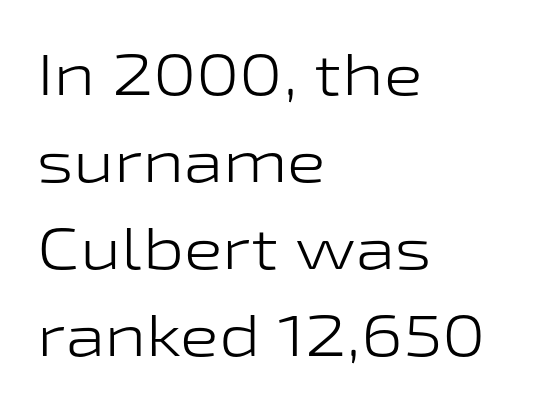
The image shows 58 px light, wide sans-serif type, upright; set left-aligned, normal line spacing (1.5x), normal letter spacing, not underlined; low stroke contrast and a medium x-height.
